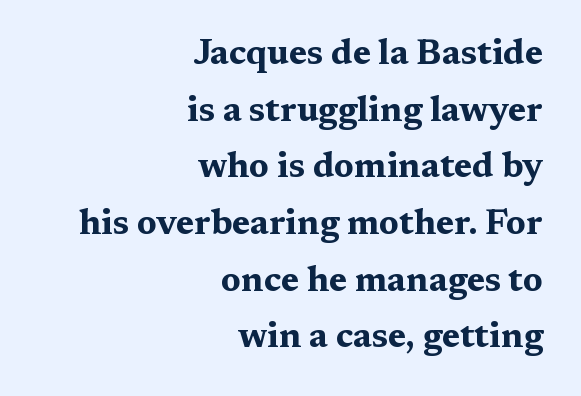
{"serif": "yes", "italic": "no", "bold": "yes", "weight": "bold", "width": "wide", "stroke_contrast": "medium", "x_height": "medium", "monospaced": "no", "underline": "no", "align": "right", "line_spacing": "normal", "line_spacing_ratio": 1.62, "letter_spacing": "normal", "letter_spacing_em": 0.0, "glyph_px": 35}
